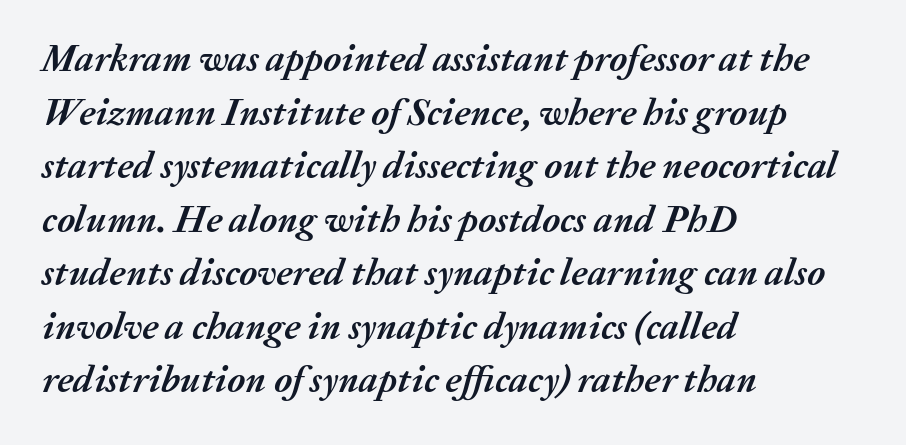
The whole block is typeset with a tilt. The face used here is proportionally spaced, like ordinary book or web type. Glyph-to-glyph distance matches everyday printed text. Whoever set this chose a conventional vertical rhythm. The characters look thick and weighty, a clear bold. The ragged edge is on the right, which tells us the setting is flush left.
